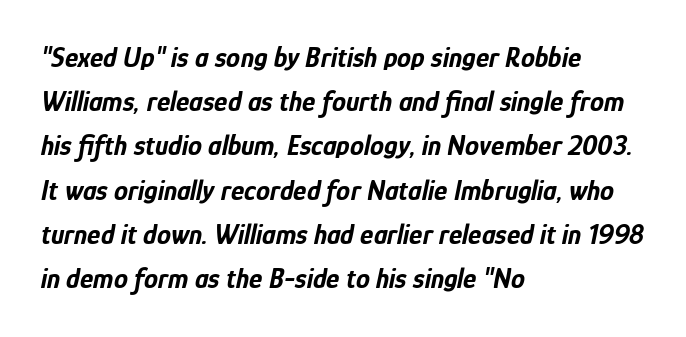
The image shows 28 px bold, condensed type, italic (leaning right); set left-aligned, normal line spacing (1.58x), normal letter spacing, not underlined; low stroke contrast and a medium x-height.
